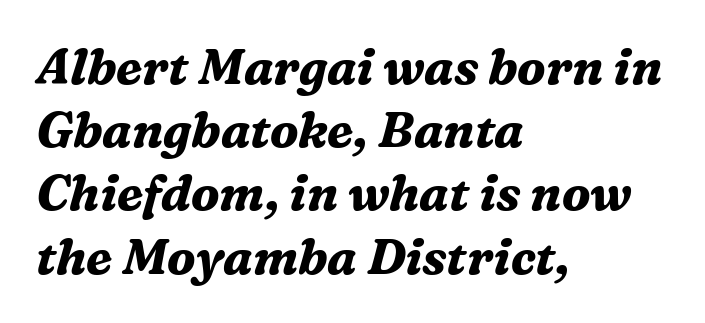
The image shows 49 px bold serif type, italic (leaning right); set left-aligned, normal line spacing (1.29x), normal letter spacing, not underlined; medium stroke contrast and a medium x-height.
